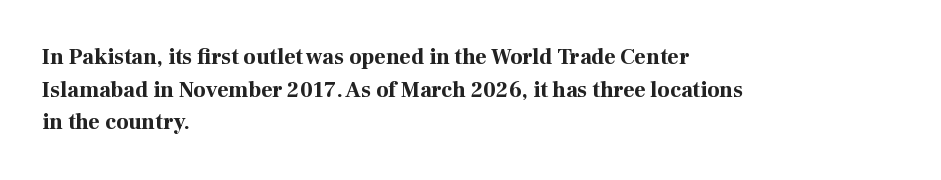
The letters stand straight up with perfectly vertical stems. Vertical spacing — default. Beneath every word, the page is bare. Typeset ragged right — the left edge is the straight one.
